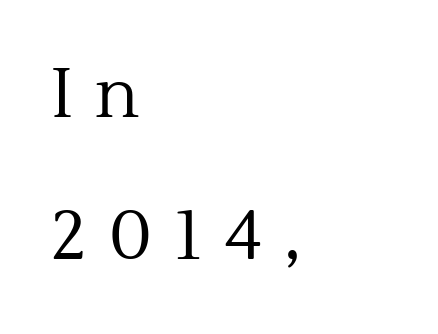
Q: Is the text bold? A: No.
Q: Is the text italic (slanted)? A: No, it is upright.
Q: Is the typeface a serif or a sans-serif typeface? A: Serif.
Q: Is the text underlined? A: No.
Q: How is the paragraph aligned? A: Left-aligned.
Q: Is the spacing between letters normal or unusually wide? A: Unusually wide.
Q: Is the spacing between lines tight, normal or loose? A: Loose.
Q: Width (condensed, normal, or wide)? A: Normal.
Q: x-height? A: Medium.
Q: Monospaced? A: No.
